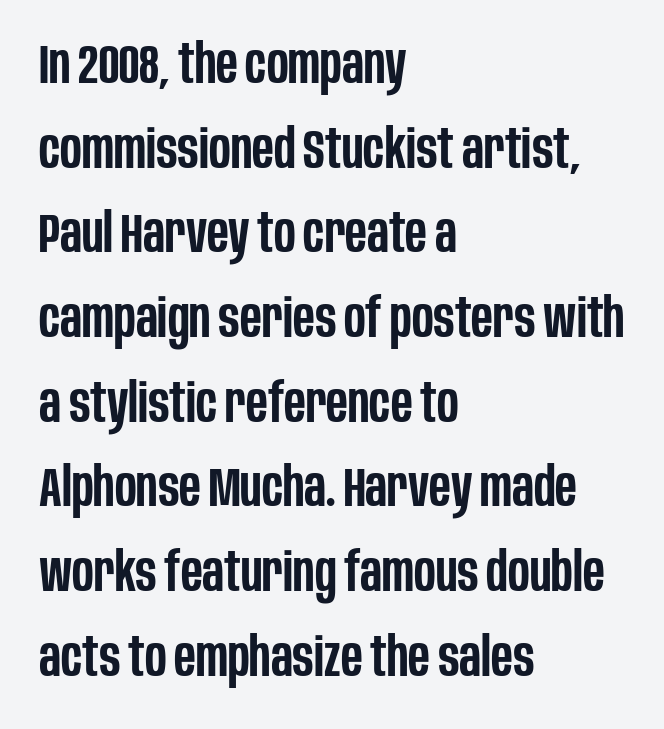
The image shows 55 px semibold, condensed sans-serif type, upright; set left-aligned, normal line spacing (1.54x), normal letter spacing, not underlined; low stroke contrast and a large x-height.
